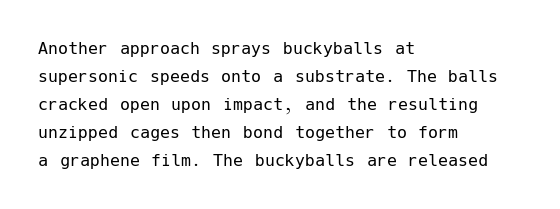
The image shows 20 px text type, upright; set left-aligned, normal line spacing (1.4x), normal letter spacing, not underlined.
